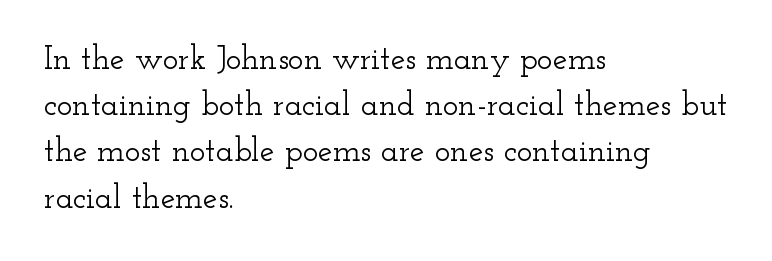
Q: Is the text italic (slanted)? A: No, it is upright.
Q: Is the typeface a serif or a sans-serif typeface? A: Serif.
Q: Is the text underlined? A: No.
Q: How is the paragraph aligned? A: Left-aligned.
Q: Is the spacing between letters normal or unusually wide? A: Normal.
Q: Is the spacing between lines tight, normal or loose? A: Normal.
Q: Width (condensed, normal, or wide)? A: Wide.
Q: Stroke contrast? A: Low.
Q: x-height? A: Small.
Q: Monospaced? A: No.
